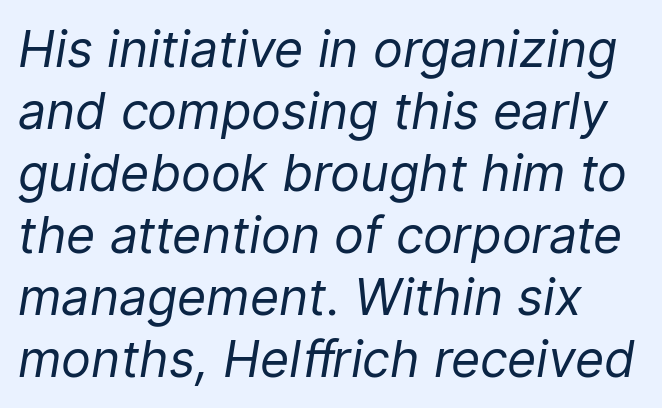
The image shows 50 px regular-weight type, italic (leaning right); set line spacing 1.24x, normal letter spacing, not underlined; low stroke contrast and a medium x-height.
